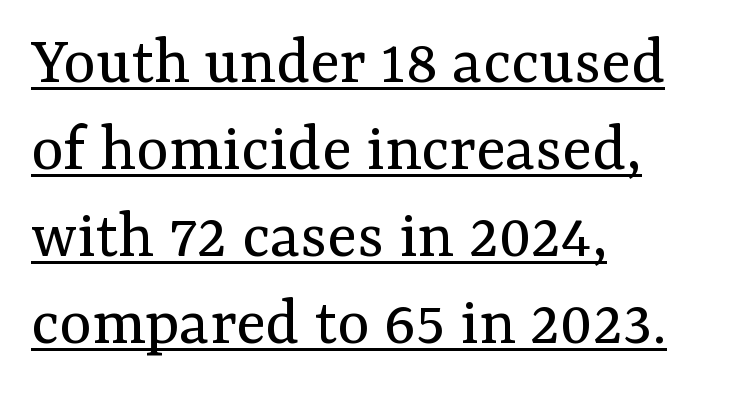
Summary of weight: not heavy and not bold. Each line starts at the same left margin while the right side varies. The text was rendered using a seriffed face with decorative stroke endings. Characters follow at the spacing the type designer built in. If you measured baseline to baseline, you'd find a middling distance. The letters stand upright; this is a roman face.
